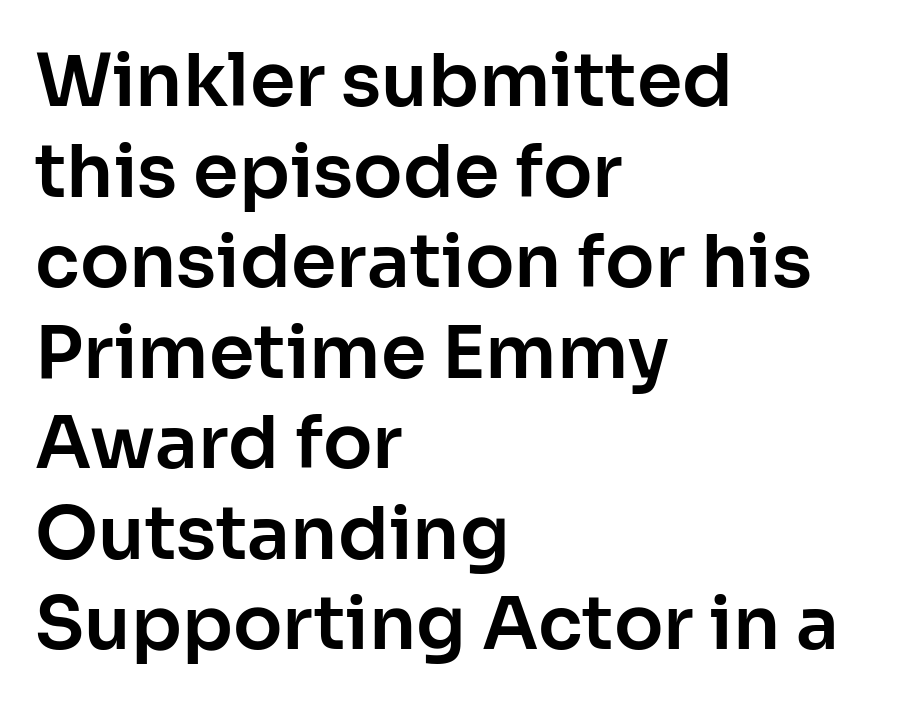
The image shows 73 px sans-serif type, upright; set left-aligned, line spacing 1.24x, normal letter spacing, not underlined; low stroke contrast and a medium x-height.
